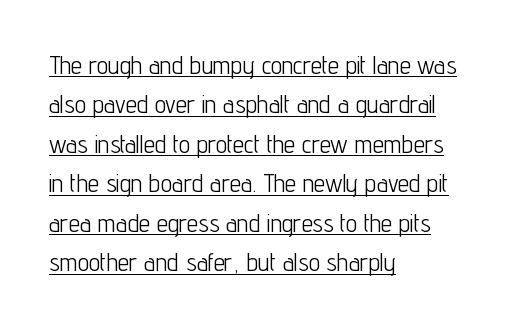
If you drew a line through each stem, it would be perfectly vertical. Reading down the column, the eye jumps a familiar distance to each next line. The strokes carry an ordinary text weight at most. Looks like someone drew a line under every word here. Is the letter spacing exaggerated? No — it looks like the ordinary default. Notice how the passage keeps a crisp vertical edge on the left only.
